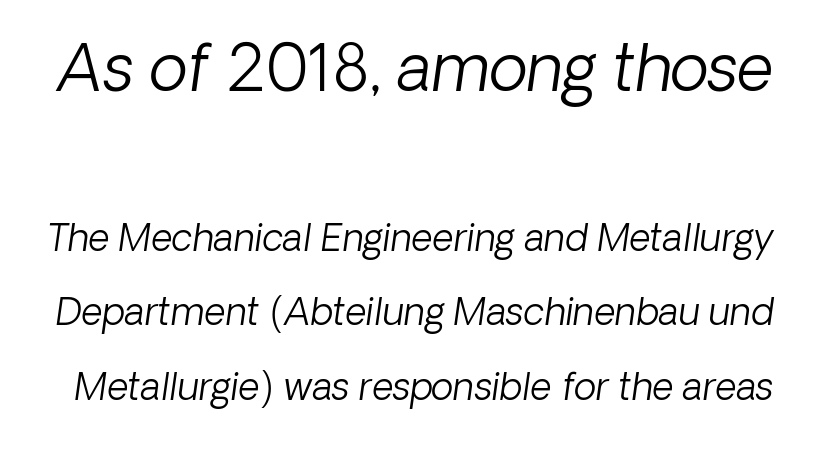
The image shows 64 px light type, italic (leaning right); set loose line spacing (2.01x), normal letter spacing, not underlined; the first (top) block is 1.73x larger; low stroke contrast and a medium x-height.
